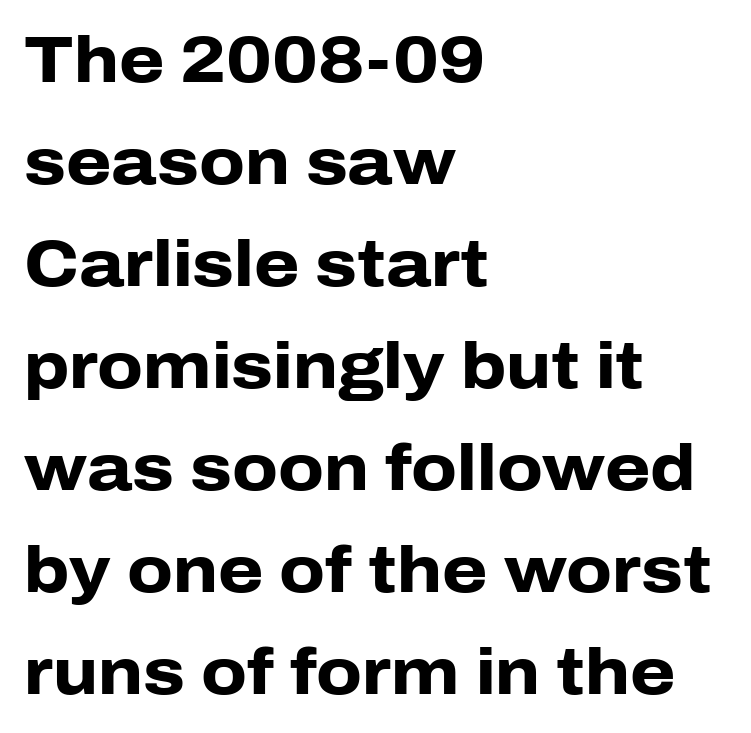
{"serif": "no", "italic": "no", "bold": "yes", "weight": "heavy", "width": "normal", "stroke_contrast": "low", "x_height": "medium", "monospaced": "no", "underline": "no", "align": "left", "line_spacing": "normal", "line_spacing_ratio": 1.57, "letter_spacing": "normal", "letter_spacing_em": 0.0, "glyph_px": 65}
